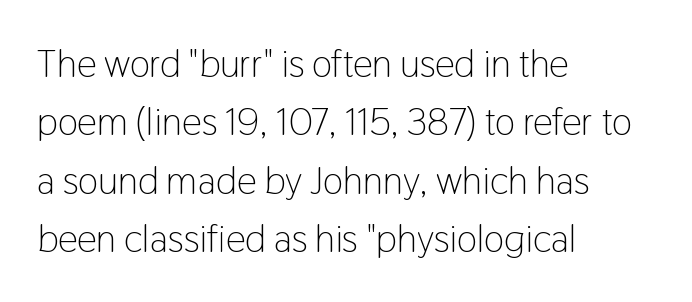
The image shows 39 px light, condensed sans-serif type, upright; set left-aligned, normal line spacing (1.5x), normal letter spacing, not underlined; low stroke contrast and a medium x-height.
